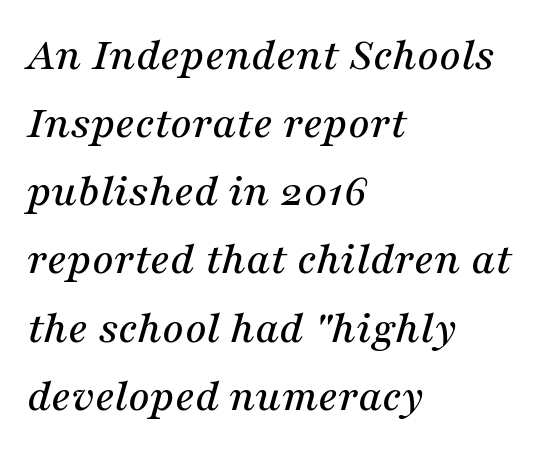
Q: Is the text italic (slanted)? A: Yes, it leans right by about 16 degrees.
Q: Is the typeface a serif or a sans-serif typeface? A: Serif.
Q: Is the text underlined? A: No.
Q: How is the paragraph aligned? A: Left-aligned.
Q: Is the spacing between letters normal or unusually wide? A: Normal.
Q: Is the spacing between lines tight, normal or loose? A: Normal.
Q: Width (condensed, normal, or wide)? A: Normal.
Q: Stroke contrast? A: Medium.
Q: x-height? A: Medium.
Q: Monospaced? A: No.
